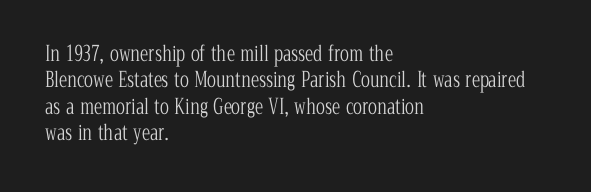
{"italic": "no", "bold": "no", "underline": "no", "align": "left", "line_spacing": "normal", "line_spacing_ratio": 1.26, "letter_spacing": "normal", "letter_spacing_em": 0.0, "glyph_px": 21}
